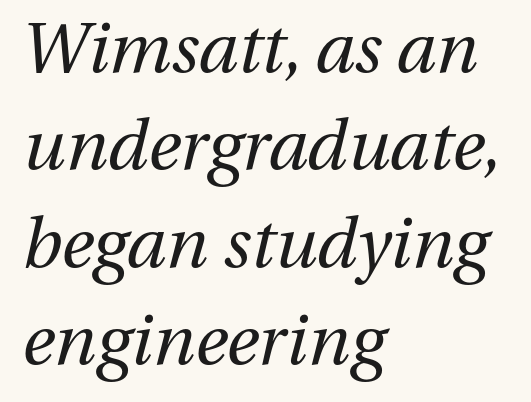
The typography opts for an oblique posture over an upright one. No chunkiness to these letters — they're not bold. Any mark beneath the type? The region is blank. Horizontally, the lines are justified to the leading edge only. What's the leading like? Ordinary, nothing unusual.
